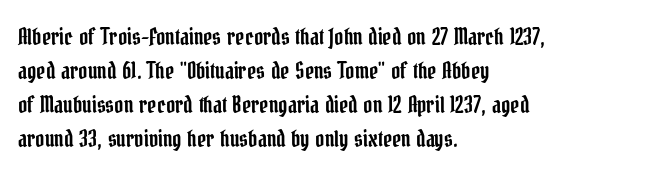
Q: Is the text italic (slanted)? A: No, it is upright.
Q: Is the text underlined? A: No.
Q: How is the paragraph aligned? A: Left-aligned.
Q: Is the spacing between letters normal or unusually wide? A: Normal.
Q: Is the spacing between lines tight, normal or loose? A: Normal.
